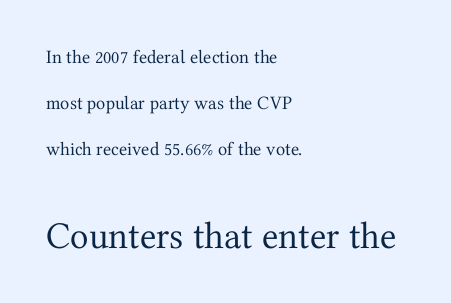
Every stem runs plumb, perpendicular to the baseline. Caption: standard tracking, unaltered. You could not count columns in this text — the font is proportionally spaced. The letters look calm and open, with moderate or lighter stems. Airy leading. Reading down the block, your eye returns to a fixed left position each line.
